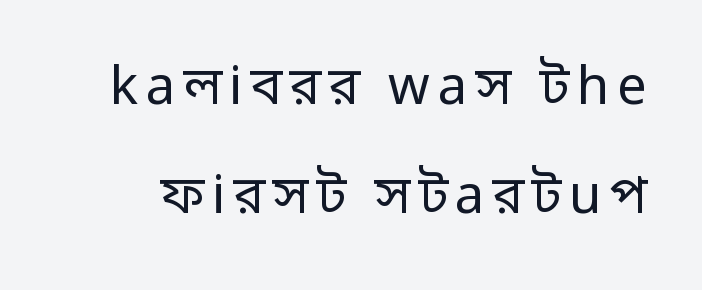
A typesetter would call this proportional, since set widths differ per character. If you drew a line through each stem, it would be perfectly vertical. The face looks like a standard text weight, possibly lighter. How would I describe the line gaps? Wide and relaxed. The specimen omits any rule beneath the text block's lines. What kind of face is this? One without serifs — a sans.
